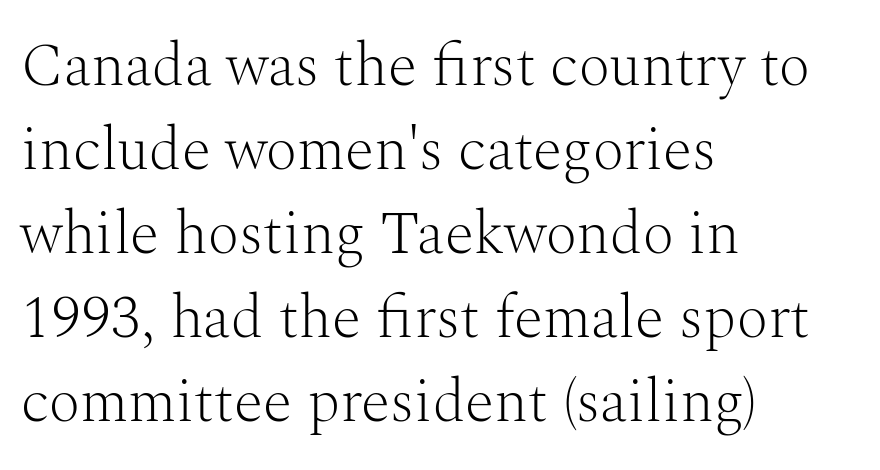
{"serif": "yes", "italic": "no", "bold": "no", "weight": "light", "width": "normal", "stroke_contrast": "medium", "x_height": "medium", "monospaced": "no", "underline": "no", "align": "left", "line_spacing": "normal", "line_spacing_ratio": 1.4, "letter_spacing": "normal", "letter_spacing_em": 0.0, "glyph_px": 60}
